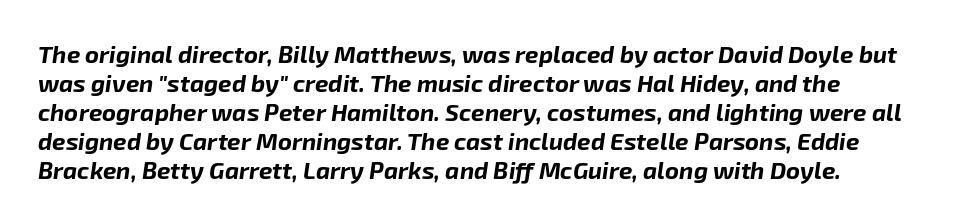
{"italic": "yes", "lean": "right", "slant_degrees": 8, "bold": "yes", "underline": "no", "line_spacing_ratio": 1.21, "letter_spacing": "normal", "letter_spacing_em": 0.0, "glyph_px": 24}
